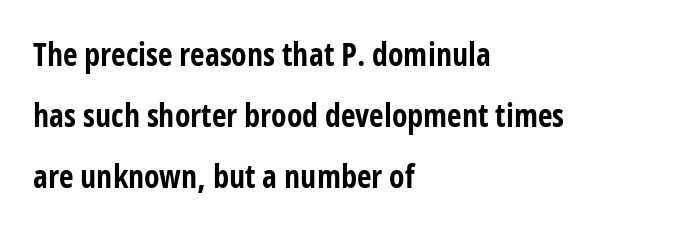
The image shows 32 px bold, condensed sans-serif type, upright; set left-aligned, loose line spacing (1.9x), normal letter spacing, not underlined; low stroke contrast and a medium x-height.
